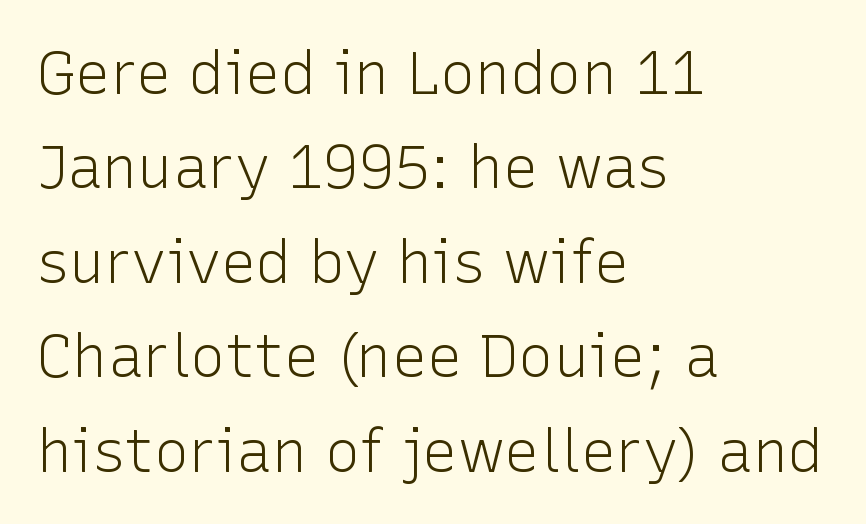
Compared with a centered layout, this one pins lines to the left instead. The gaps between neighbouring characters are ordinary and unremarkable. A clean baseline with only descenders dipping below it. Type style note: lacks serifs. Compared with typical paragraphs, the rows here are spaced about the same.
